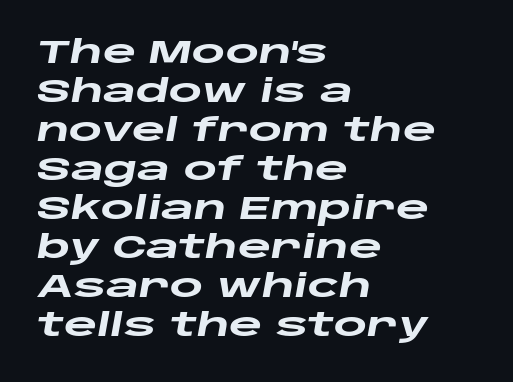
{"italic": "yes", "lean": "right", "slant_degrees": 10, "bold": "yes", "weight": "heavy", "width": "wide", "stroke_contrast": "low", "x_height": "large", "monospaced": "no", "underline": "no", "align": "left", "line_spacing_ratio": 1.22, "letter_spacing": "normal", "letter_spacing_em": 0.0, "glyph_px": 32}
